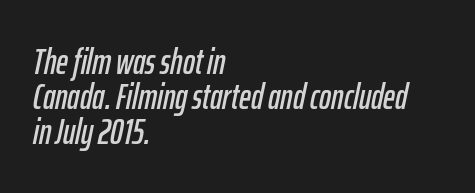
Do the characters align in a grid? No, the font is proportional. Notice how the stems are inclined rather than vertical — that's the hallmark of italics. The space beneath each line is pristine and unruled. Baseline-to-baseline distance is barely more than the letter height. The rendering keeps characters at their native spacing.
